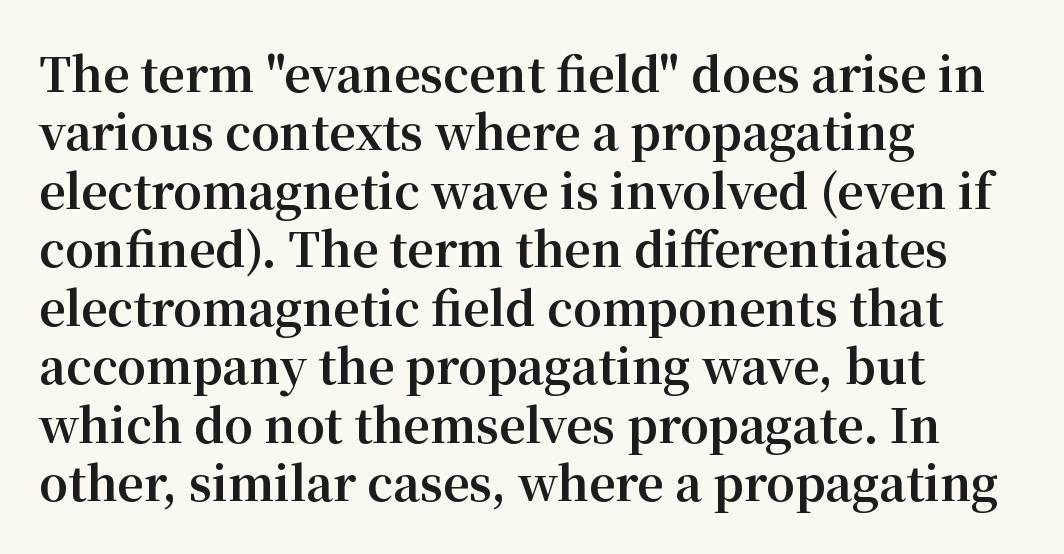
{"serif": "yes", "italic": "no", "bold": "yes", "weight": "bold", "width": "normal", "stroke_contrast": "medium", "x_height": "medium", "monospaced": "no", "underline": "no", "align": "left", "line_spacing": "normal", "line_spacing_ratio": 1.27, "letter_spacing": "normal", "letter_spacing_em": 0.0, "glyph_px": 46}
